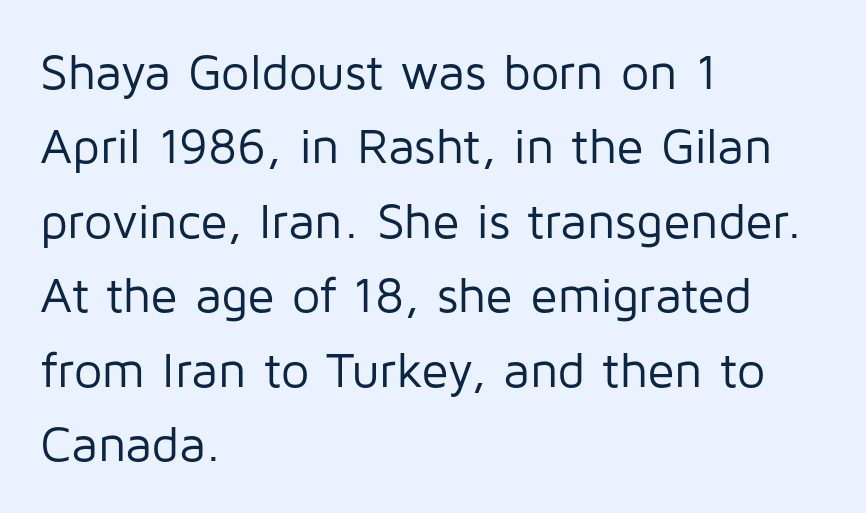
The image shows 50 px regular-weight sans-serif type, upright; set left-aligned, normal line spacing (1.49x), normal letter spacing, not underlined; low stroke contrast and a medium x-height.
